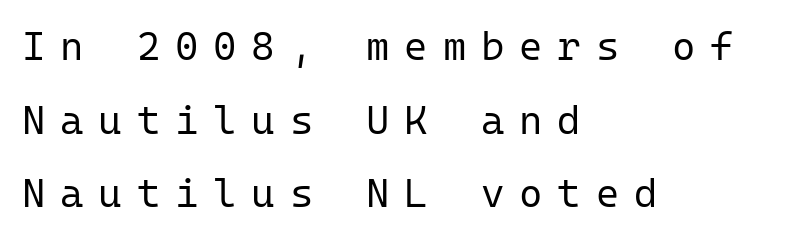
The rendering shows plain stroke endings on the letterforms — a sans-serif design. Visually the block forms a straight wall on the left and a jagged coastline on the right. This is roman type, the default non-slanted kind. You could only call the tracking loose — the letters float apart. The specimen omits any rule beneath the text block's lines. The letters march in equal steps, a hallmark of fixed-pitch type.
